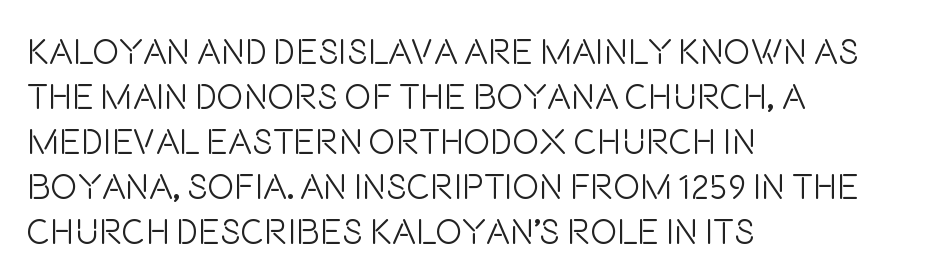
{"serif": "no", "italic": "no", "bold": "no", "weight": "light", "width": "condensed", "stroke_contrast": "low", "x_height": "large", "monospaced": "no", "underline": "no", "align": "left", "line_spacing": "normal", "line_spacing_ratio": 1.25, "letter_spacing": "normal", "letter_spacing_em": 0.0, "glyph_px": 36}
